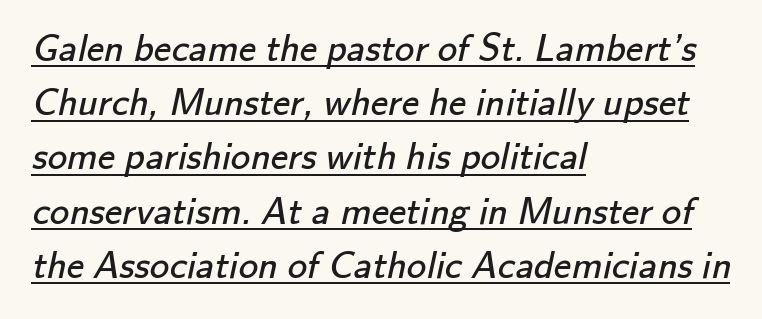
The image shows 39 px regular-weight sans-serif type; set left-aligned, normal line spacing (1.39x), normal letter spacing, underlined; low stroke contrast and a small x-height.
